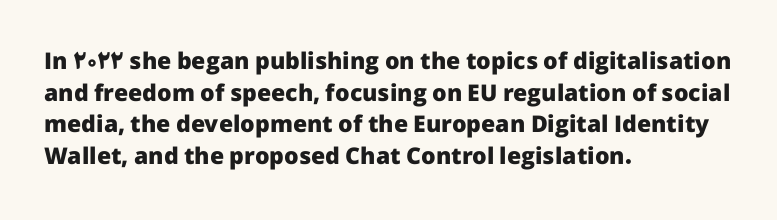
The image shows 23 px bold type, upright; set left-aligned, normal line spacing (1.37x), normal letter spacing, not underlined.
